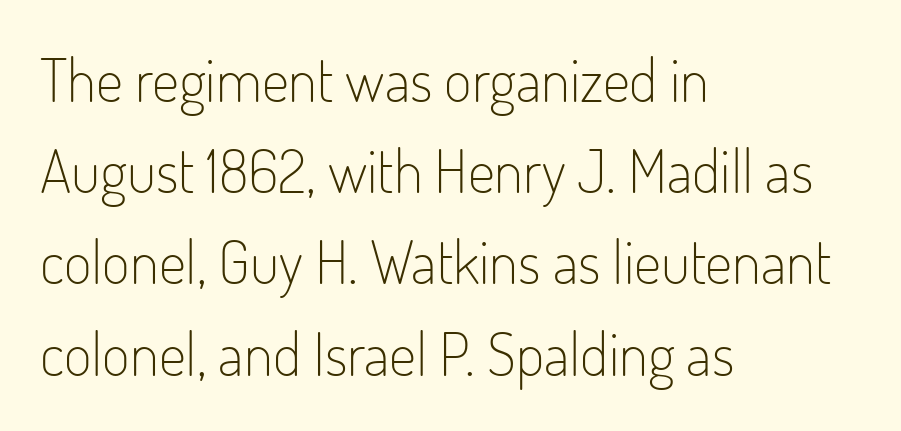
The image shows 60 px light, condensed sans-serif type, upright; set left-aligned, normal line spacing (1.52x), normal letter spacing, not underlined; low stroke contrast and a small x-height.
